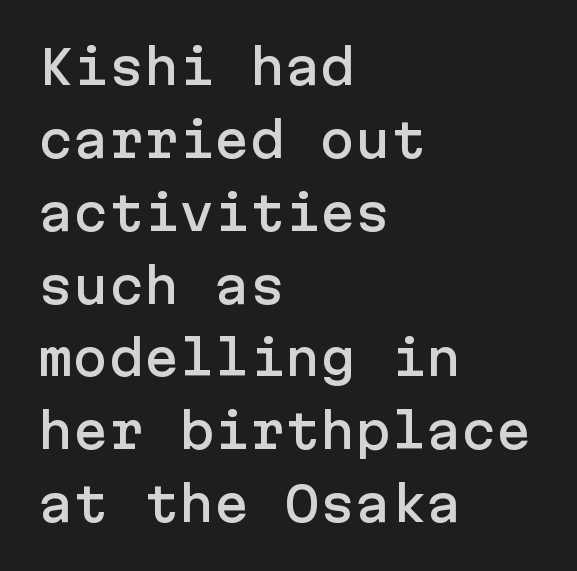
Q: Is the text italic (slanted)? A: No, it is upright.
Q: Is the typeface a serif or a sans-serif typeface? A: Sans-serif.
Q: Is the text underlined? A: No.
Q: How is the paragraph aligned? A: Left-aligned.
Q: Is the spacing between letters normal or unusually wide? A: Normal.
Q: Is the spacing between lines tight, normal or loose? A: Normal.
Q: Width (condensed, normal, or wide)? A: Normal.
Q: Stroke contrast? A: Low.
Q: x-height? A: Medium.
